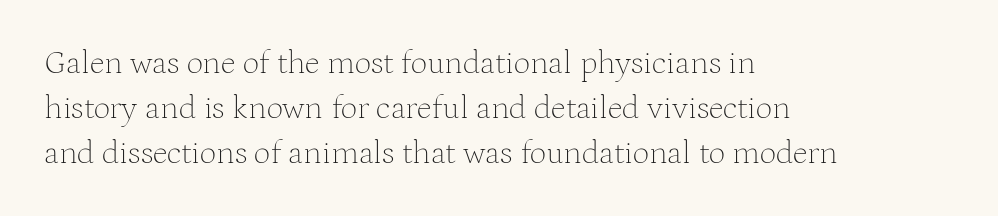
The image shows 33 px thin serif type, upright; set left-aligned, normal line spacing (1.36x), normal letter spacing, not underlined; medium stroke contrast and a medium x-height.
